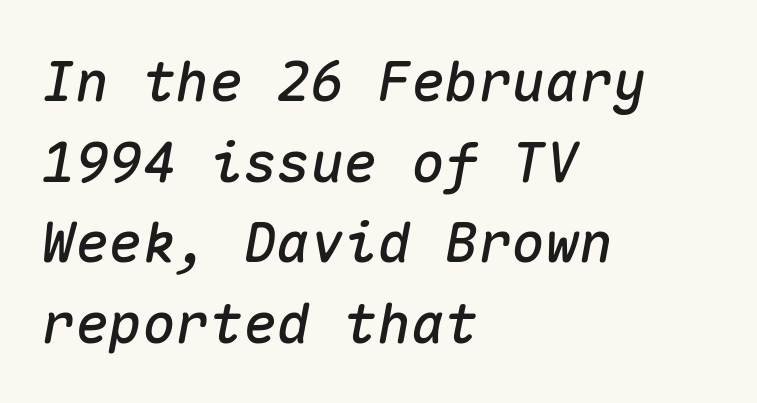
The image shows 56 px text type, italic (leaning right), monospaced; set left-aligned, normal line spacing (1.44x), normal letter spacing, not underlined; medium stroke contrast and a medium x-height.
